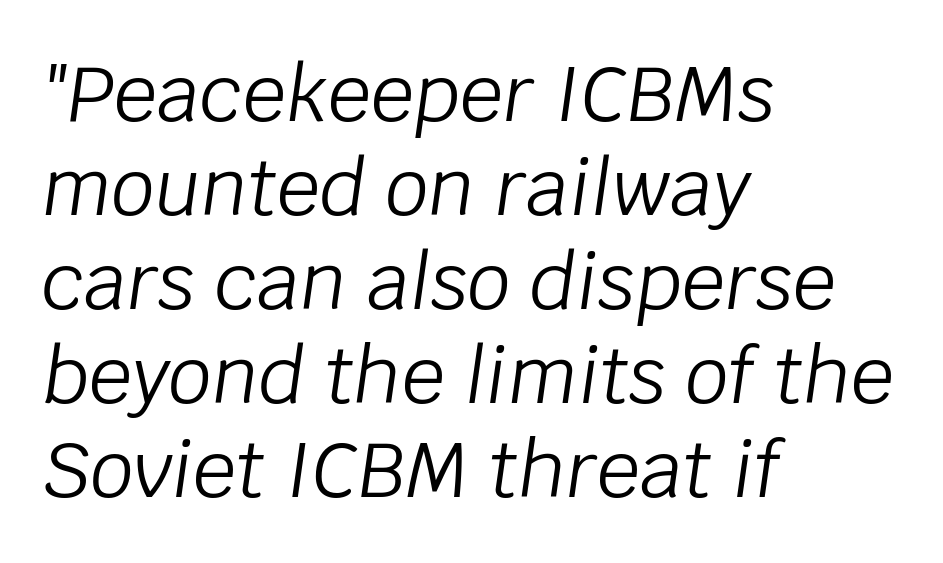
Descenders are the only things crossing below the line. The letters are slanted; this is an italic face. Heaviness? Minimal to ordinary, like unemphasized prose. Short note: letters normally spaced. Line starts are locked; line ends wander.
